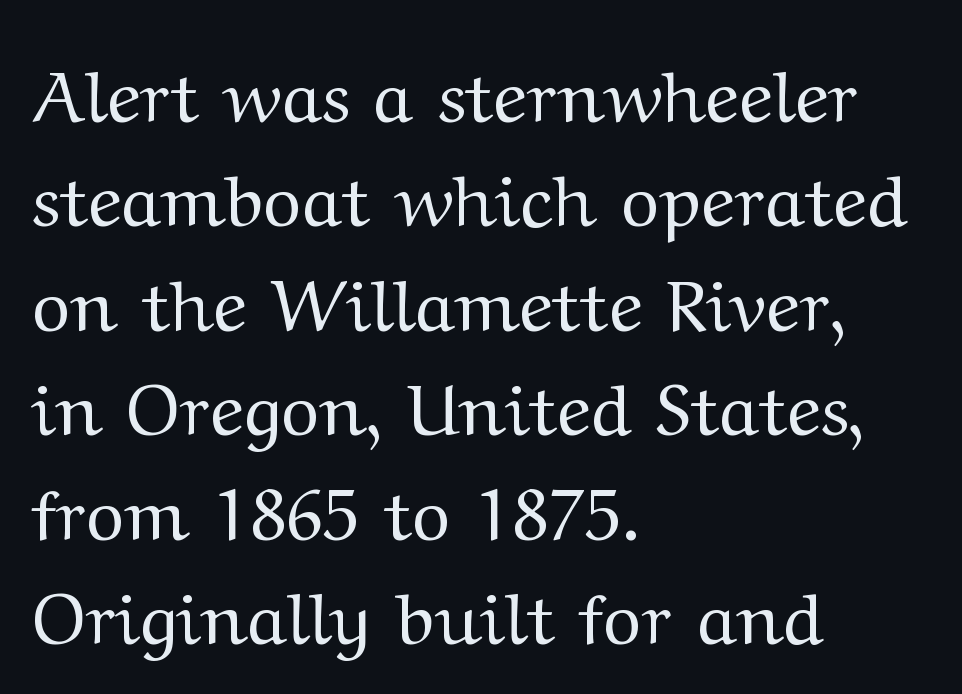
No extra ink here — the face is not bold. A serif font was chosen for this passage. A roman cut, with each character standing at attention. Think of a printed novel: that variable character pitch is what you see here.
